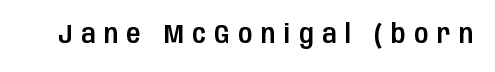
{"italic": "no", "underline": "no", "letter_spacing": "wide", "letter_spacing_em": 0.34, "glyph_px": 26}
